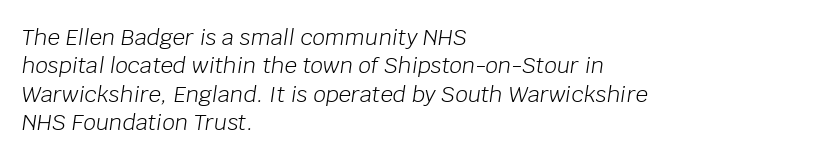
The paragraph has a hard left edge and a soft right edge. Beneath every word, the page is bare. The line texture is even and compact thanks to regular tracking. Interline gaps are of average width in this sample. Quick note: italic. Counters stay open thanks to moderate or lighter strokes.
